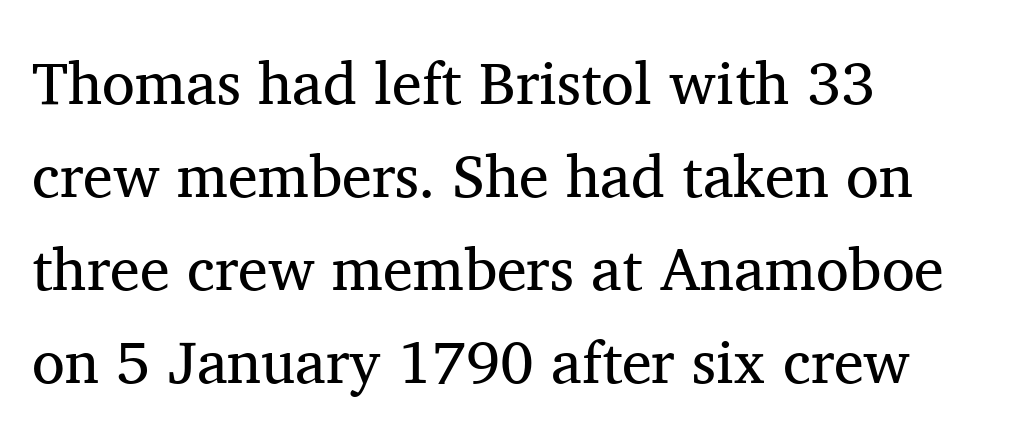
Heft: none added — not bold. The text block is weighted toward the left margin, trailing off unevenly rightward. Yep, those are serifs on the letters. Is this a fixed-width face? No — the glyphs have proportional, varying widths. Tracking here is standard; glyphs follow each other at the usual distance. This block has exactly the height ordinary leading produces.
